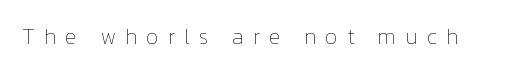
The image shows 22 px text type, upright; set unusually wide letter spacing (+0.41 em), not underlined.
